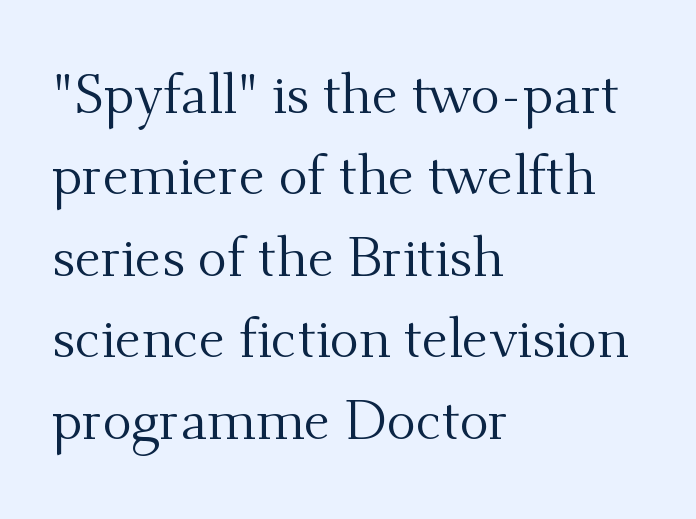
The image shows 55 px regular-weight serif type, upright; set left-aligned, normal line spacing (1.48x), normal letter spacing, not underlined; medium stroke contrast and a small x-height.
